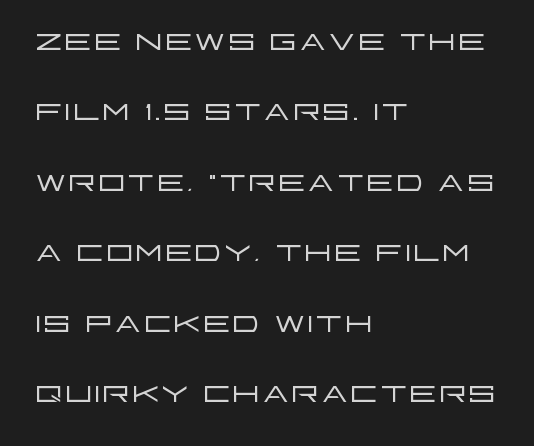
Q: Is the text bold? A: No.
Q: Is the text italic (slanted)? A: No, it is upright.
Q: Is the typeface a serif or a sans-serif typeface? A: Sans-serif.
Q: Is the text underlined? A: No.
Q: How is the paragraph aligned? A: Left-aligned.
Q: Is the spacing between letters normal or unusually wide? A: Normal.
Q: Is the spacing between lines tight, normal or loose? A: Normal.
Q: Width (condensed, normal, or wide)? A: Wide.
Q: Stroke contrast? A: Low.
Q: x-height? A: Large.
Q: Monospaced? A: No.
